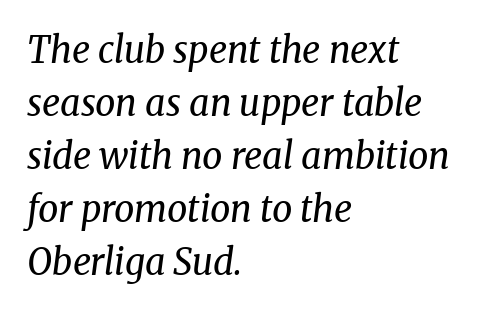
No word sits above an underline. The space between consecutive lines is moderate. A typesetter would call this zero additional tracking. Vertical stems look standard width or narrower in stroke. Each letter keeps its own natural width here, so spacing adapts to shape. The axis of the letterforms is tilted away from vertical.
